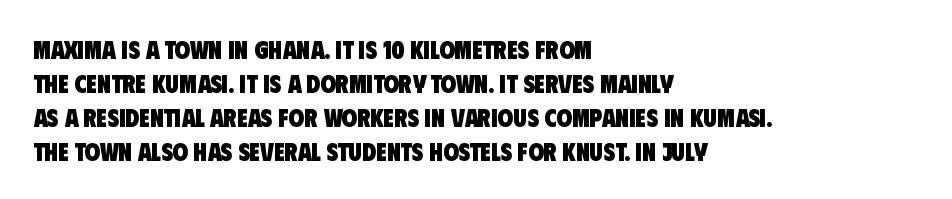
The image shows 25 px bold type; set left-aligned, normal line spacing (1.36x), normal letter spacing, not underlined.
